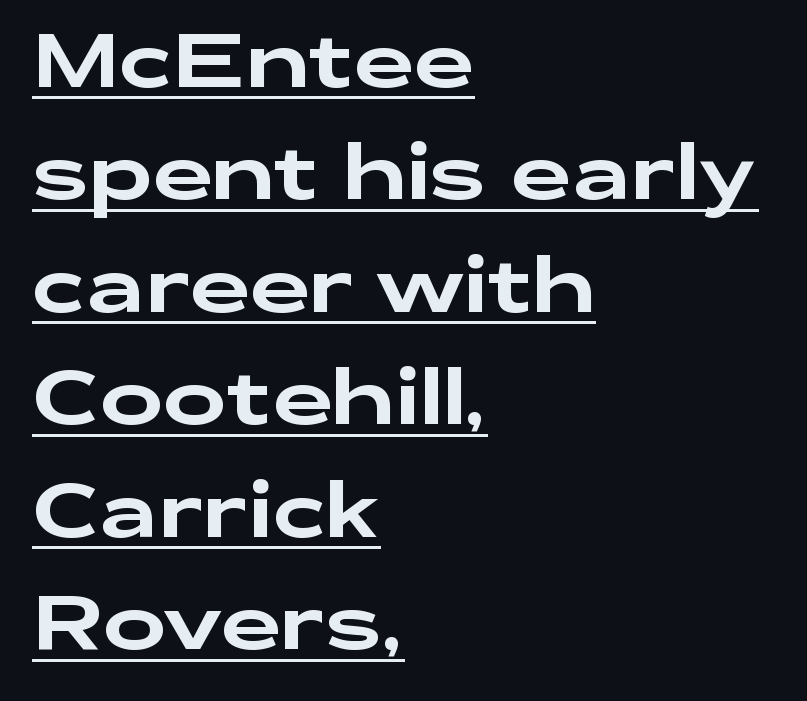
The image shows 75 px wide sans-serif type, upright; set left-aligned, normal line spacing (1.5x), normal letter spacing, underlined; low stroke contrast and a medium x-height.
